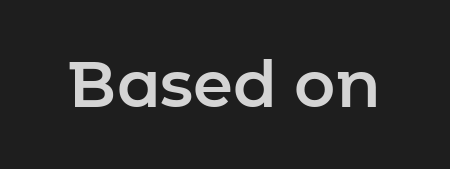
Q: Is the text italic (slanted)? A: No, it is upright.
Q: Is the typeface a serif or a sans-serif typeface? A: Sans-serif.
Q: Is the text underlined? A: No.
Q: Is the spacing between letters normal or unusually wide? A: Normal.
Q: Width (condensed, normal, or wide)? A: Normal.
Q: Stroke contrast? A: Low.
Q: x-height? A: Medium.
Q: Monospaced? A: No.
